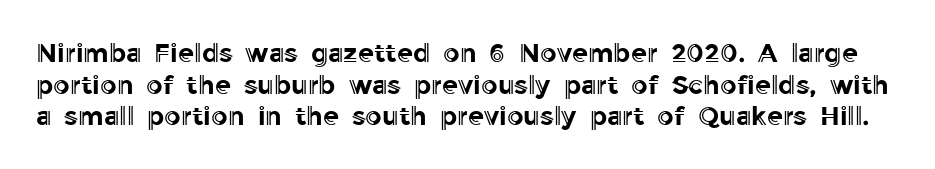
Q: Is the text italic (slanted)? A: No, it is upright.
Q: Is the text underlined? A: No.
Q: Is the spacing between letters normal or unusually wide? A: Normal.
